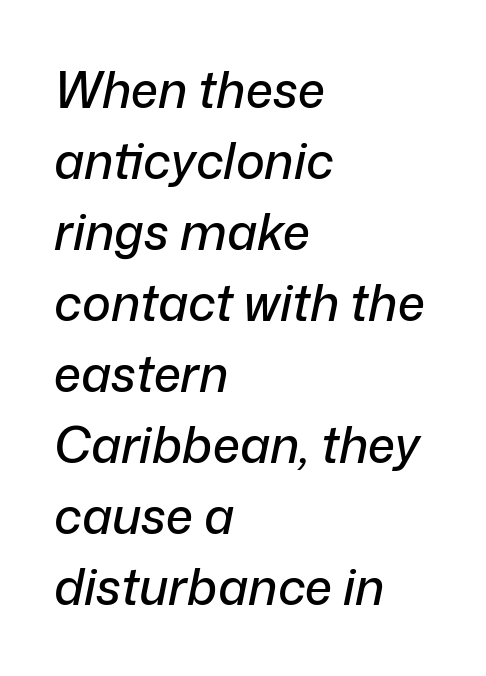
Reading down the column, the eye jumps a familiar distance to each next line. The rag falls on the right side of this text block. What stands out about the letter spacing? Nothing — it is the standard amount. The specimen reads as italic at a glance. Varying glyph widths throughout — classic text-font behaviour.
